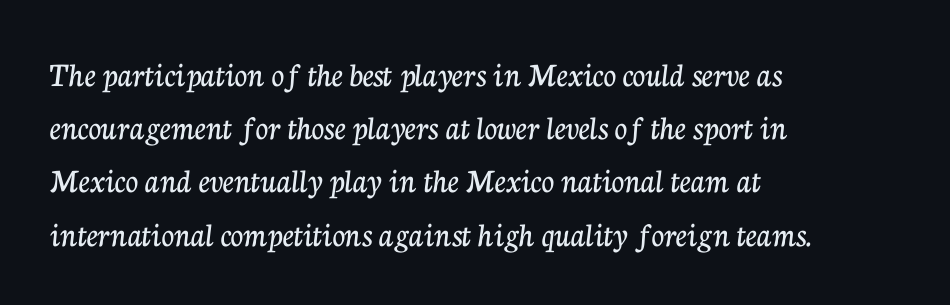
Q: Is the text italic (slanted)? A: Yes.
Q: Is the typeface a serif or a sans-serif typeface? A: Serif.
Q: Is the text underlined? A: No.
Q: How is the paragraph aligned? A: Left-aligned.
Q: Is the spacing between letters normal or unusually wide? A: Normal.
Q: Is the spacing between lines tight, normal or loose? A: Normal.
Q: Width (condensed, normal, or wide)? A: Normal.
Q: Stroke contrast? A: Low.
Q: x-height? A: Medium.
Q: Monospaced? A: No.
